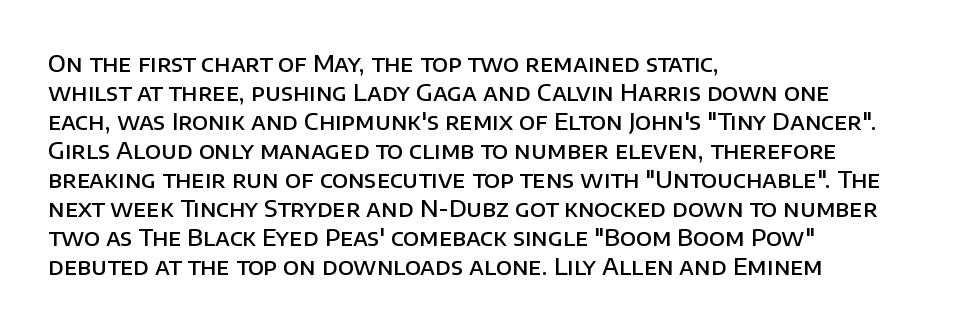
{"italic": "no", "bold": "semi", "underline": "no", "align": "left", "line_spacing": "normal", "line_spacing_ratio": 1.26, "letter_spacing": "normal", "letter_spacing_em": 0.0, "glyph_px": 23}
